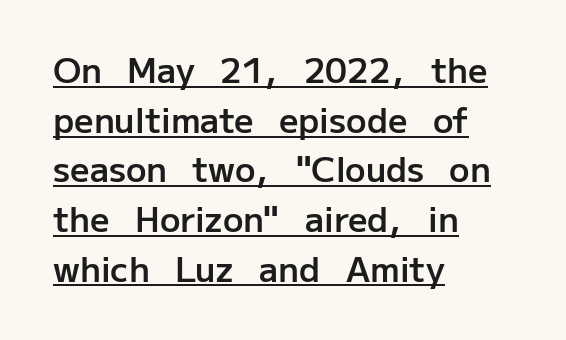
{"serif": "no", "italic": "no", "bold": "semi", "weight": "semibold", "width": "normal", "stroke_contrast": "low", "x_height": "medium", "monospaced": "no", "underline": "yes", "align": "left", "line_spacing": "normal", "line_spacing_ratio": 1.46, "letter_spacing": "normal", "letter_spacing_em": 0.0, "glyph_px": 34}
